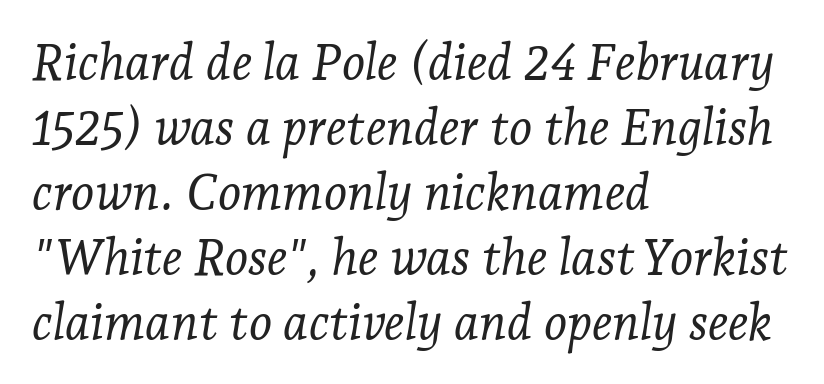
The passage shown is typed in a proportional face where columns would drift. Letterform terminals end in serifs throughout the passage. It's the slanting kind of type. Vertical stems look standard width or narrower in stroke. Teacher's note: observe the even left margin — that is flush-left alignment. Letter spacing: default.
